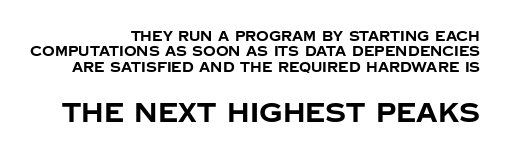
Q: Is the text bold? A: Yes.
Q: Is the text italic (slanted)? A: No, it is upright.
Q: Is the text underlined? A: No.
Q: Is the spacing between letters normal or unusually wide? A: Normal.
Q: Is the spacing between lines tight, normal or loose? A: Tight.
Q: Which block of text is set in a larger size, the first (top) or the second (bottom)? A: The second (bottom) one.
